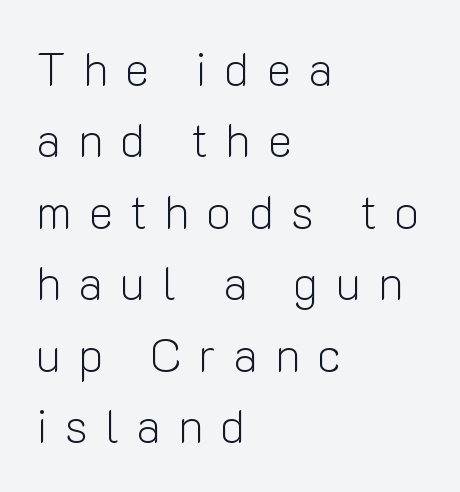
The space beneath each line is pristine and unruled. The face used here is proportionally spaced, like ordinary book or web type. Is there any slant? The stems are plumb. This rendering widens character spacing well past its baseline value. Line beginnings align vertically; line endings do not.
